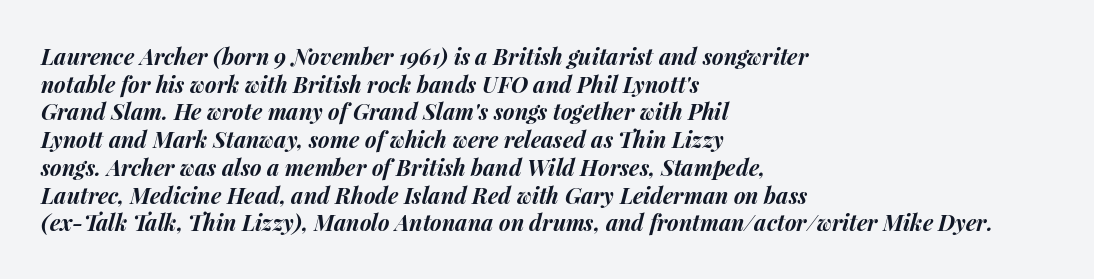
{"italic": "yes", "lean": "right", "slant_degrees": 15, "bold": "yes", "underline": "no", "align": "left", "line_spacing": "normal", "line_spacing_ratio": 1.26, "letter_spacing": "normal", "letter_spacing_em": 0.0, "glyph_px": 22}
